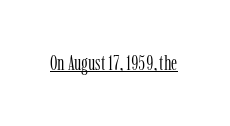
Italic: no, the glyphs are upright roman. You can see a thin bar hugging the bottom of the glyphs. Nothing heavy about these letters — not bold at all. Look at the tracking — it's just the regular setting, nothing added.
